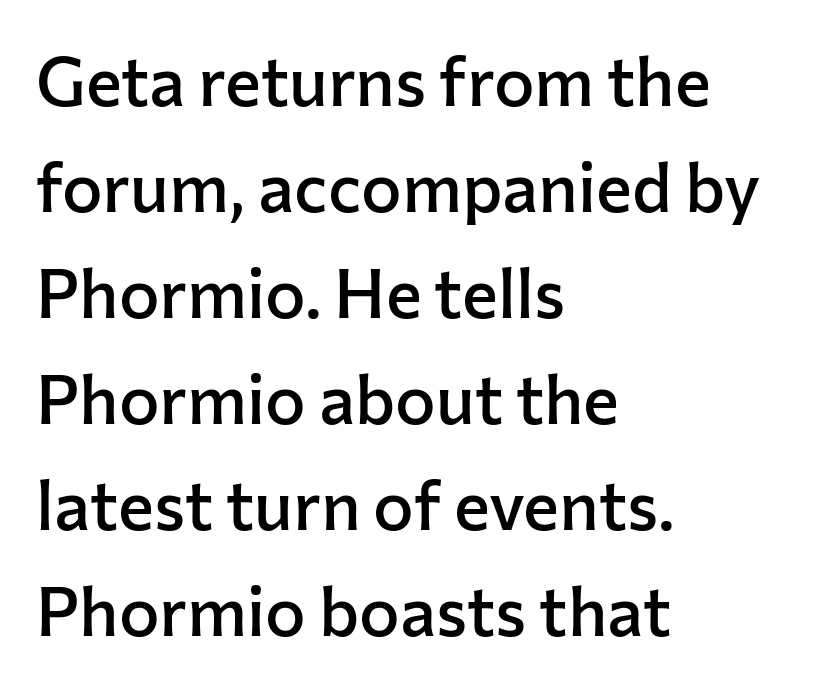
The image shows 68 px semibold sans-serif type, upright; set left-aligned, normal line spacing (1.56x), normal letter spacing, not underlined; low stroke contrast and a medium x-height.
